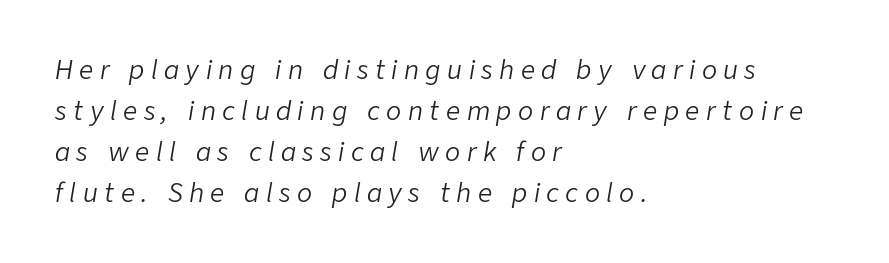
The image shows 25 px text type, italic (leaning right); set left-aligned, normal line spacing (1.64x), unusually wide letter spacing (+0.26 em), not underlined.
